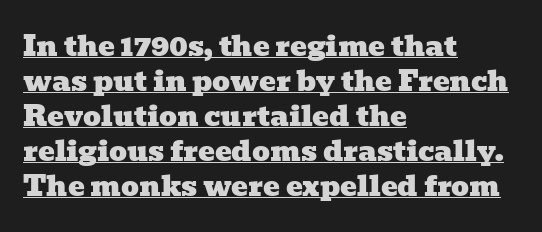
The words here are underlined. Each line starts at the same left margin while the right side varies. Typographically, this falls in the serif category. Glyph-to-glyph distance matches everyday printed text. Looks like regular typesetting: each glyph gets only the width it needs. Students, observe: this is what conventionally led text looks like.
